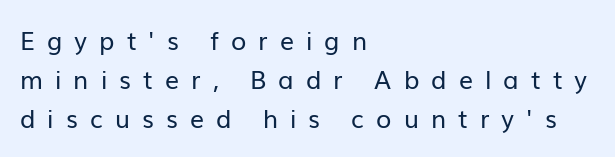
{"italic": "no", "bold": "no", "underline": "no", "align": "left", "line_spacing": "normal", "line_spacing_ratio": 1.57, "letter_spacing": "wide", "letter_spacing_em": 0.48, "glyph_px": 25}
